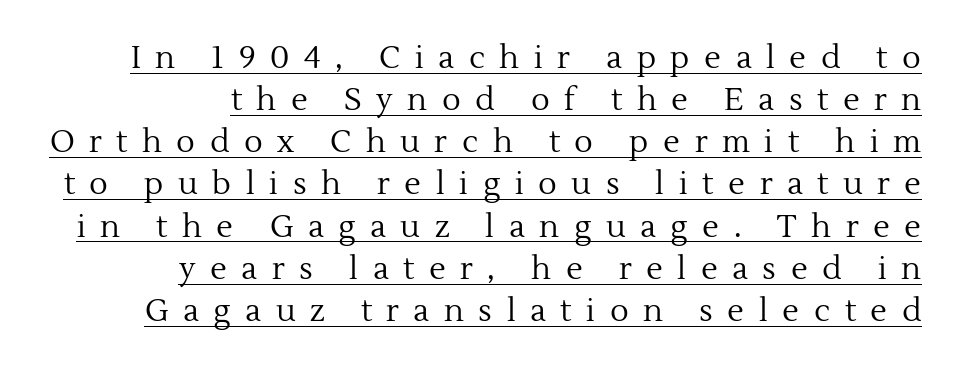
{"serif": "yes", "italic": "no", "bold": "no", "weight": "regular", "width": "normal", "x_height": "medium", "monospaced": "no", "underline": "yes", "align": "right", "line_spacing": "normal", "line_spacing_ratio": 1.36, "letter_spacing": "wide", "letter_spacing_em": 0.47, "glyph_px": 31}
